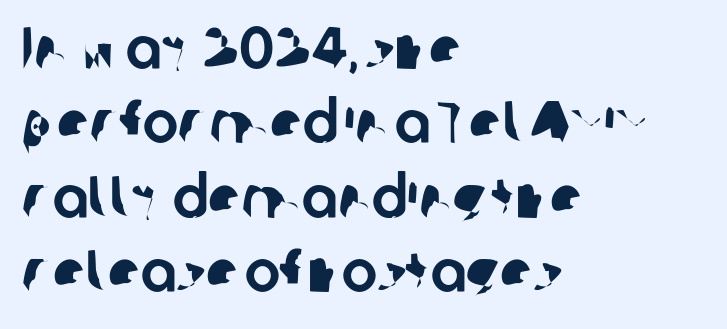
The words here are not underlined. Serifs: no, the terminals of the letterforms are clean. These lines stack with their left ends in a neat column. Spacing between characters is what you'd get straight out of the box. Is this a fixed-width face? No — the glyphs have proportional, varying widths.
